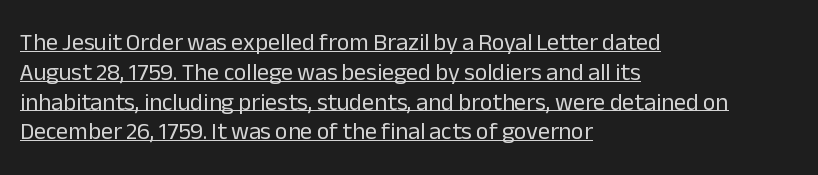
The image shows 24 px text type, upright; set left-aligned, line spacing 1.24x, normal letter spacing, underlined.
